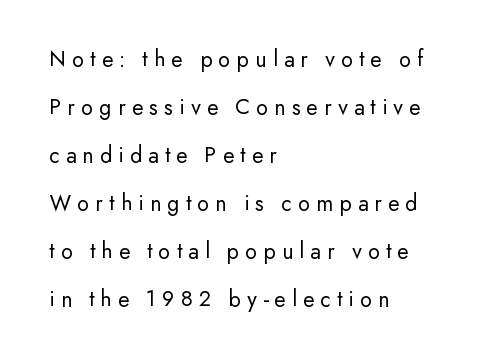
{"italic": "no", "bold": "no", "underline": "no", "align": "left", "line_spacing": "loose", "line_spacing_ratio": 2.09, "letter_spacing": "wide", "letter_spacing_em": 0.27, "glyph_px": 23}
